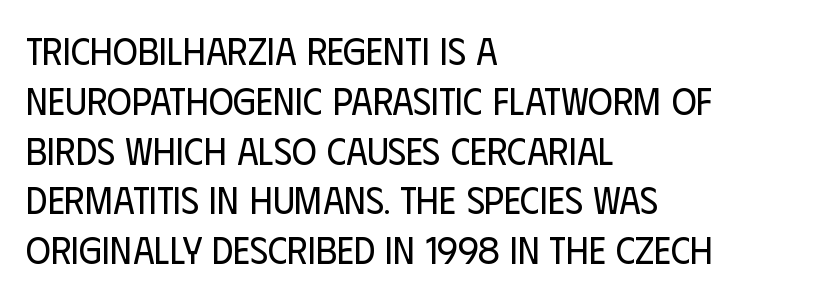
Q: Is the text bold? A: No.
Q: Is the text italic (slanted)? A: No, it is upright.
Q: Is the typeface a serif or a sans-serif typeface? A: Sans-serif.
Q: Is the text underlined? A: No.
Q: How is the paragraph aligned? A: Left-aligned.
Q: Is the spacing between letters normal or unusually wide? A: Normal.
Q: Is the spacing between lines tight, normal or loose? A: Normal.
Q: Width (condensed, normal, or wide)? A: Condensed.
Q: Stroke contrast? A: Low.
Q: x-height? A: Large.
Q: Monospaced? A: No.
